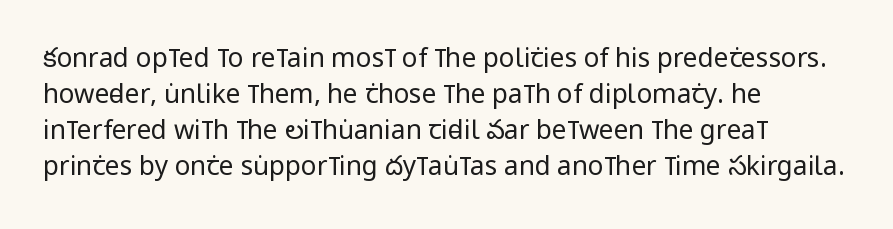
{"italic": "no", "bold": "no", "underline": "no", "align": "left", "line_spacing": "normal", "line_spacing_ratio": 1.38, "letter_spacing": "normal", "letter_spacing_em": 0.0, "glyph_px": 26}
